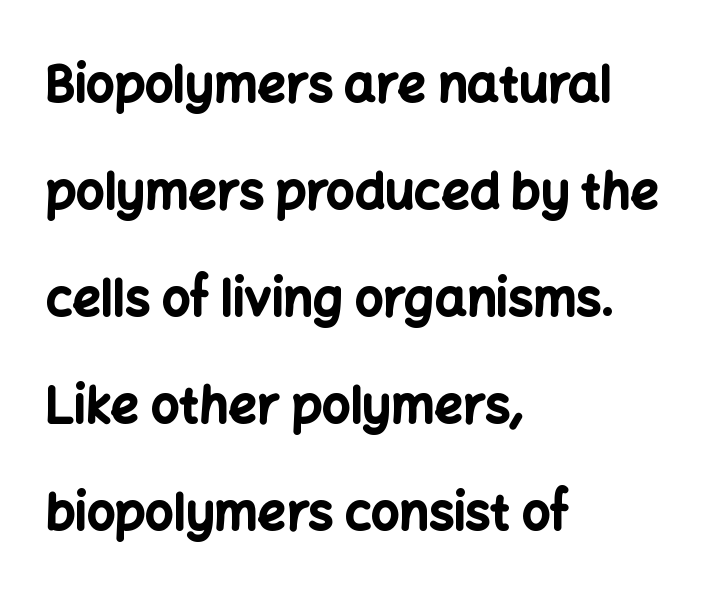
{"serif": "no", "italic": "no", "bold": "yes", "weight": "bold", "width": "normal", "stroke_contrast": "low", "x_height": "medium", "monospaced": "no", "underline": "no", "align": "left", "line_spacing": "loose", "line_spacing_ratio": 2.14, "letter_spacing": "normal", "letter_spacing_em": 0.0, "glyph_px": 50}
